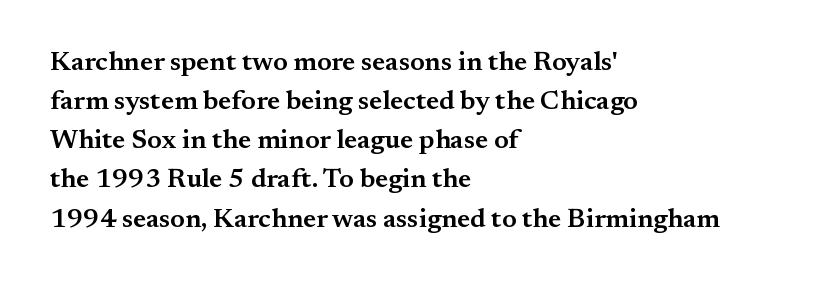
Q: Is the text bold? A: Semi-bold.
Q: Is the text italic (slanted)? A: No, it is upright.
Q: Is the text underlined? A: No.
Q: How is the paragraph aligned? A: Left-aligned.
Q: Is the spacing between letters normal or unusually wide? A: Normal.
Q: Is the spacing between lines tight, normal or loose? A: Normal.
